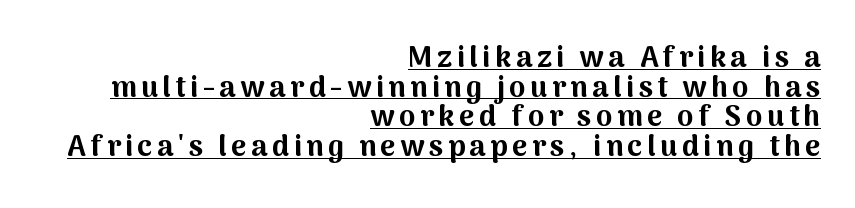
The image shows 29 px bold sans-serif type, upright; set right-aligned, tight line spacing (1.02x), underlined; medium stroke contrast and a medium x-height.
